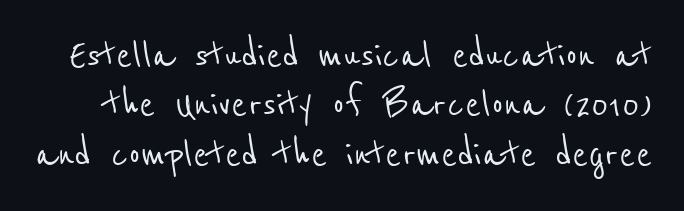
{"serif": "no", "width": "condensed", "stroke_contrast": "low", "x_height": "medium", "monospaced": "no", "underline": "no", "line_spacing": "tight", "line_spacing_ratio": 1.05, "letter_spacing": "normal", "letter_spacing_em": 0.0, "glyph_px": 47}
